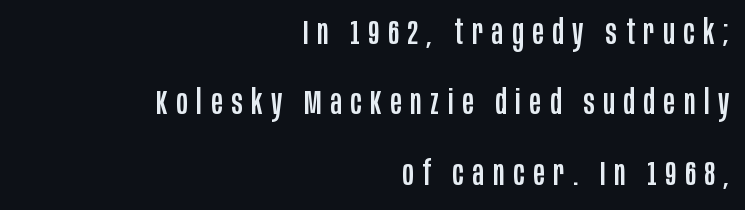
Here the glyphs are tracked loosely, breaking word shapes into spaced letters. No feet cap the strokes, marking this as sans-serif type. Plain, unruled lines of type. Interline gaps are noticeably wide in this sample. This rendering uses right alignment, leaving the left contour irregular. Here the designer chose a conventional face with non-uniform glyph widths.
